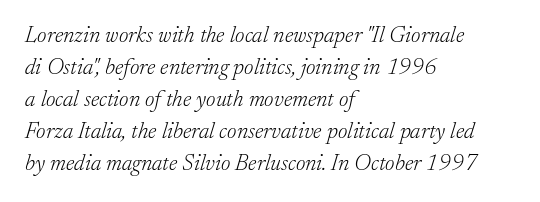
The image shows 23 px text type, italic (leaning right); set left-aligned, normal line spacing (1.39x), normal letter spacing, not underlined.
